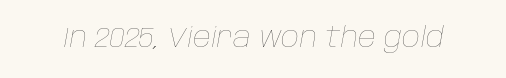
The image shows 28 px thin type, italic (leaning right); set normal letter spacing, not underlined; low stroke contrast and a large x-height.
